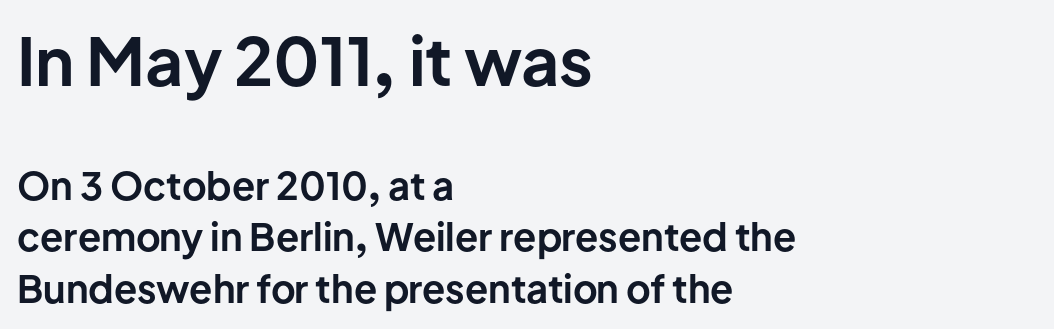
The baseline area is clear. The typesetting leans heavy: a genuine bold. Characters follow at the spacing the type designer built in. Ordinary non-slanted type is in use. Look at the bottom of the vertical strokes: they stop flat, with no serifs. Is this a fixed-width face? No — the glyphs have proportional, varying widths.
